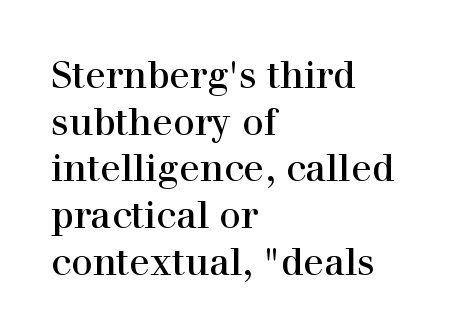
The image shows 38 px serif type, upright; set left-aligned, line spacing 1.23x, normal letter spacing, not underlined; a medium x-height.
